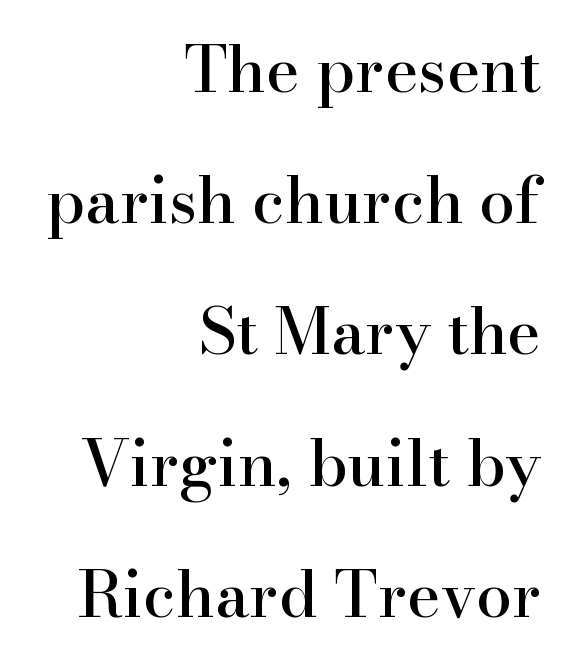
The image shows 64 px serif type, upright; set right-aligned, loose line spacing (2.05x), normal letter spacing, not underlined; high stroke contrast and a small x-height.
